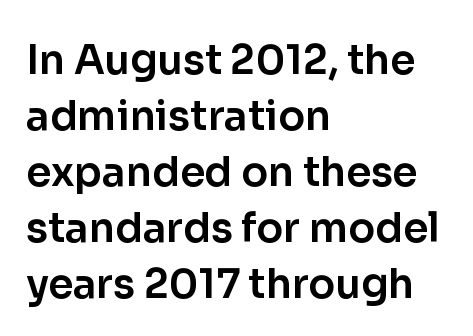
Honestly, the row spacing looks completely unremarkable. Tall strokes in this sample are plumb rather than angled. Line beginnings align vertically; line endings do not. Spacing verdict: proportional, widths tailored to each character.
